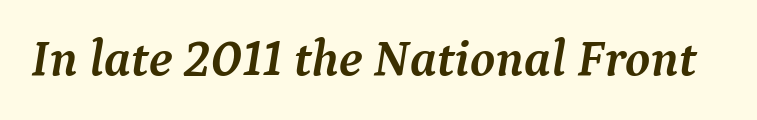
Q: Is the text bold? A: Yes.
Q: Is the text italic (slanted)? A: Yes, it leans right by about 9 degrees.
Q: Is the typeface a serif or a sans-serif typeface? A: Serif.
Q: Is the text underlined? A: No.
Q: Is the spacing between letters normal or unusually wide? A: Normal.
Q: Width (condensed, normal, or wide)? A: Normal.
Q: Stroke contrast? A: Medium.
Q: x-height? A: Medium.
Q: Monospaced? A: No.
